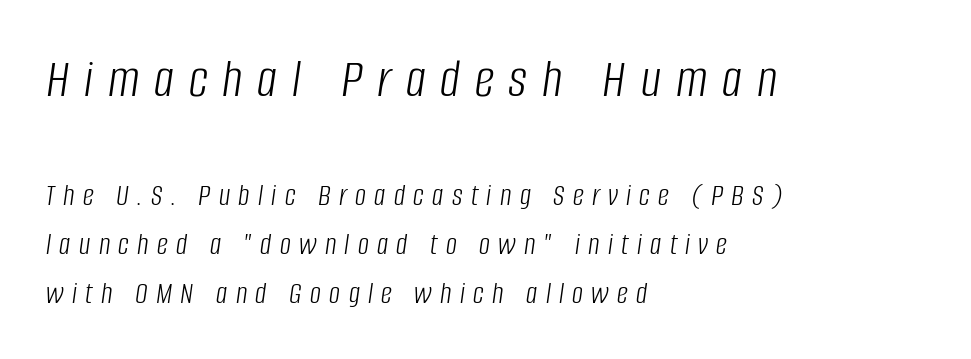
Look at the glyph heights: the upper group is clearly the bigger setting. Only glyphs here, with clear space below each row. Characters follow at a spacing far wider than the type designer built in. Students, observe: this is what conventionally led text looks like. This is oblique type, the kind used for emphasis or titles. This sample has the flowing, uneven cadence of proportional lettering.
